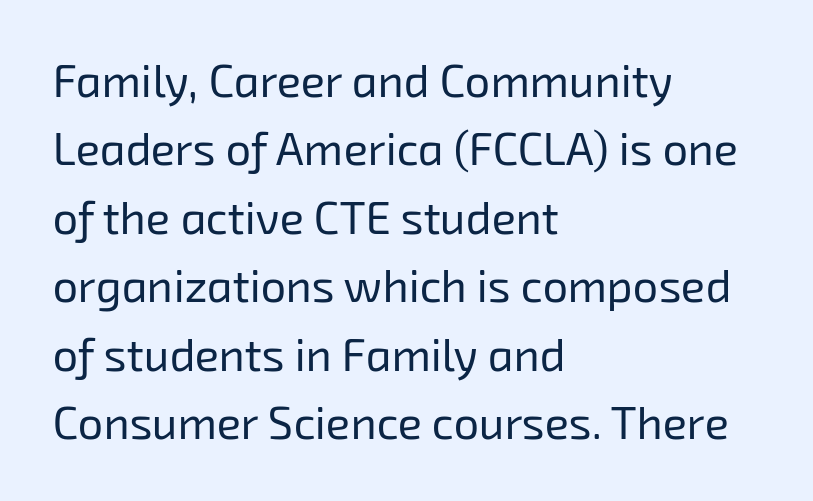
{"serif": "no", "bold": "no", "weight": "regular", "width": "normal", "stroke_contrast": "low", "x_height": "medium", "monospaced": "no", "underline": "no", "align": "left", "line_spacing": "normal", "line_spacing_ratio": 1.52, "letter_spacing": "normal", "letter_spacing_em": 0.0, "glyph_px": 45}
